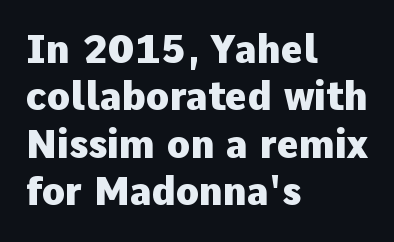
Between one letter and the next there's only the usual sliver of space. Look at the stroke-to-counter ratio: heavy, a bold. The designer left line spacing at the default. Each letter keeps its own natural width here, so spacing adapts to shape. This rendering employs a face without finishing strokes, i.e., a sans-serif.
